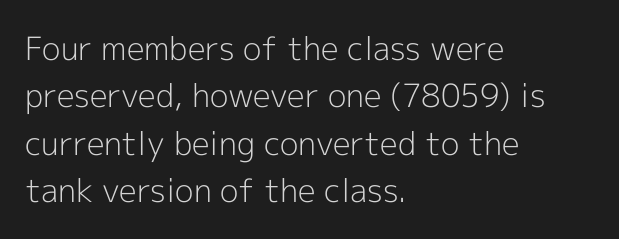
{"serif": "no", "italic": "no", "bold": "no", "weight": "light", "width": "normal", "x_height": "medium", "monospaced": "no", "underline": "no", "align": "left", "line_spacing": "normal", "line_spacing_ratio": 1.48, "letter_spacing": "normal", "letter_spacing_em": 0.0, "glyph_px": 32}
